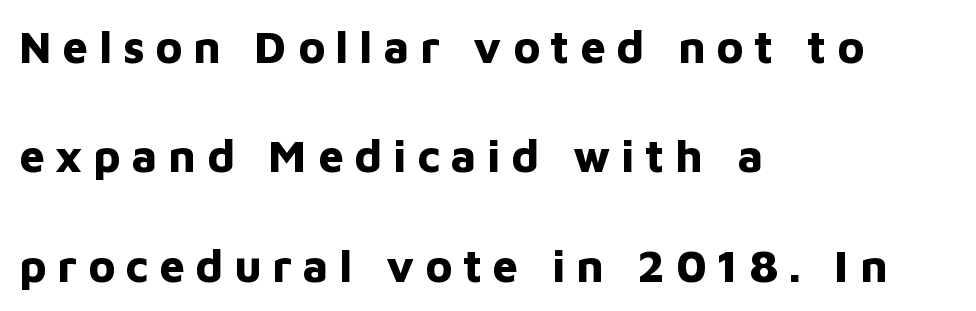
The typesetter chose a ragged-right arrangement here. The font's upright variant was chosen for this text. On the weight axis this lands at bold, roughly 700. How are the letters spaced? Widely, with obvious added tracking. The rendering uses natural spacing where letterforms have individual widths. Words float on clear page, feet unadorned.
